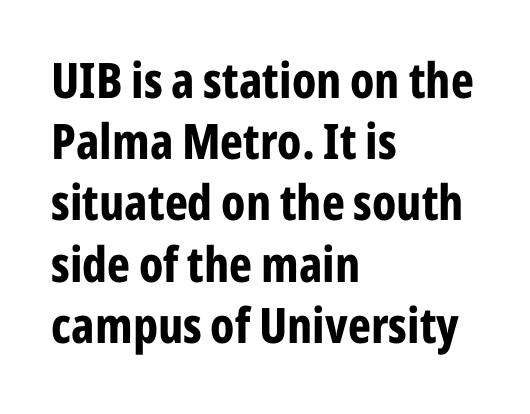
The image shows 49 px bold, condensed sans-serif type, upright; set left-aligned, normal line spacing (1.25x), normal letter spacing, not underlined; low stroke contrast and a medium x-height.
